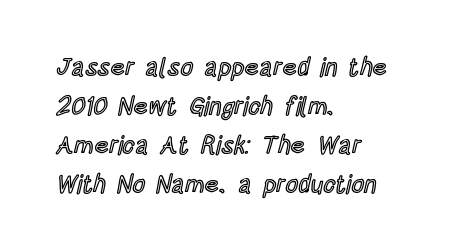
Q: Is the text italic (slanted)? A: Yes.
Q: Is the text underlined? A: No.
Q: How is the paragraph aligned? A: Left-aligned.
Q: Is the spacing between letters normal or unusually wide? A: Normal.
Q: Is the spacing between lines tight, normal or loose? A: Normal.
